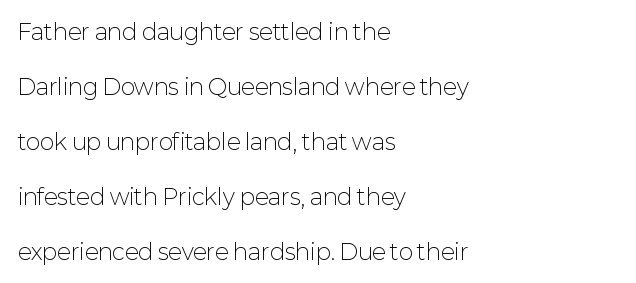
What stands out about the letter spacing? Nothing — it is the standard amount. Is this a heavy cut? Hardly; it is regular or lighter. Horizontal bands of white between lines are thick stripes. Line starts are locked; line ends wander. Quick note: not italic, upright.
